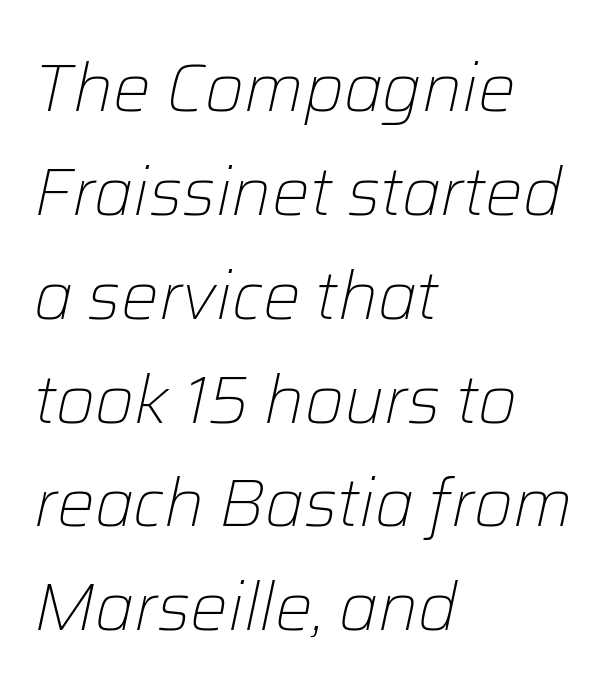
The image shows 67 px light type, italic (leaning right); set left-aligned, normal line spacing (1.55x), normal letter spacing, not underlined; low stroke contrast and a medium x-height.
